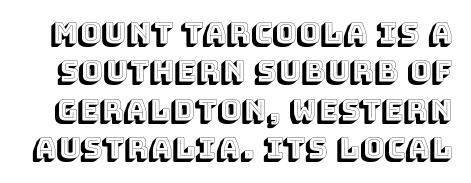
{"italic": "no", "width": "normal", "x_height": "large", "monospaced": "no", "underline": "no", "line_spacing": "normal", "line_spacing_ratio": 1.32, "letter_spacing": "normal", "letter_spacing_em": 0.0, "glyph_px": 29}
